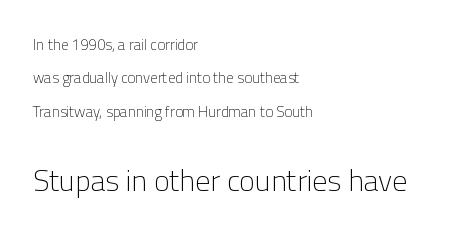
{"serif": "no", "italic": "no", "bold": "no", "weight": "light", "width": "normal", "stroke_contrast": "low", "x_height": "medium", "monospaced": "no", "underline": "no", "align": "left", "line_spacing": "loose", "line_spacing_ratio": 2.22, "letter_spacing": "normal", "letter_spacing_em": 0.0, "larger_block": "second", "size_ratio": 2.0, "glyph_px": 30}
